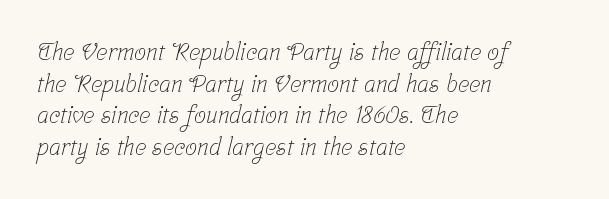
The image shows 24 px text type; set left-aligned, normal line spacing (1.32x), normal letter spacing, not underlined.
